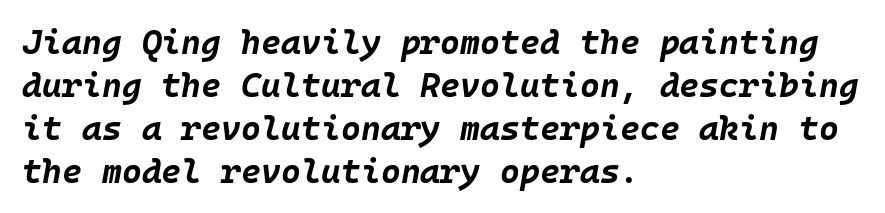
Rendered with sloped, italic letterforms. The strip under each line holds only bare page. Leading: standard. In terms of letterspacing, this is plain default setting. Chunky letters — that's bold for sure.
